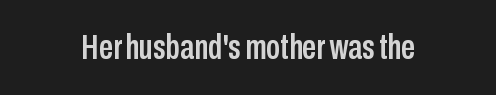
{"serif": "no", "italic": "no", "width": "condensed", "stroke_contrast": "low", "x_height": "medium", "monospaced": "no", "underline": "no", "letter_spacing": "normal", "letter_spacing_em": 0.0, "glyph_px": 35}
